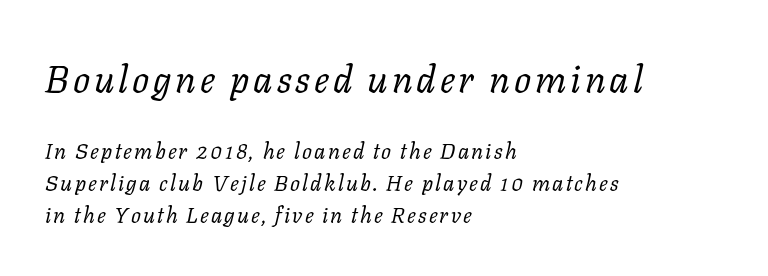
Unbolded letterforms with no extra heft. Alignment: flush left. This sample uses a serif face. Scale decreases going downward across the two blocks. Is this a fixed-width face? No — the glyphs have proportional, varying widths.
